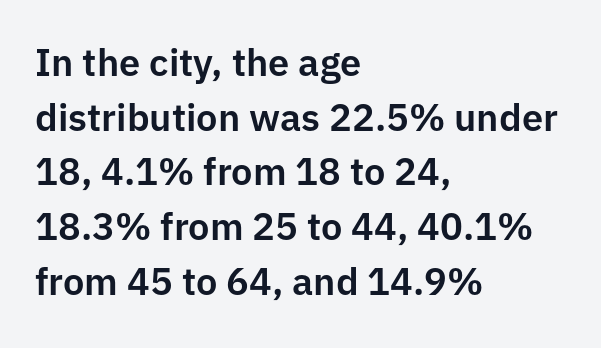
Q: Is the text italic (slanted)? A: No, it is upright.
Q: Is the typeface a serif or a sans-serif typeface? A: Sans-serif.
Q: Is the text underlined? A: No.
Q: How is the paragraph aligned? A: Left-aligned.
Q: Is the spacing between letters normal or unusually wide? A: Normal.
Q: Is the spacing between lines tight, normal or loose? A: Normal.
Q: Width (condensed, normal, or wide)? A: Normal.
Q: Stroke contrast? A: Low.
Q: x-height? A: Medium.
Q: Monospaced? A: No.
